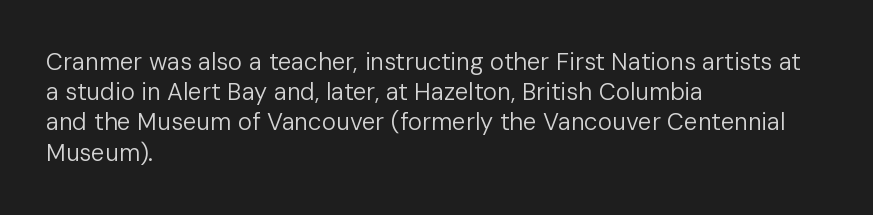
Q: Is the text bold? A: No.
Q: Is the text italic (slanted)? A: No, it is upright.
Q: Is the text underlined? A: No.
Q: How is the paragraph aligned? A: Left-aligned.
Q: Is the spacing between letters normal or unusually wide? A: Normal.
Q: Is the spacing between lines tight, normal or loose? A: Normal.
